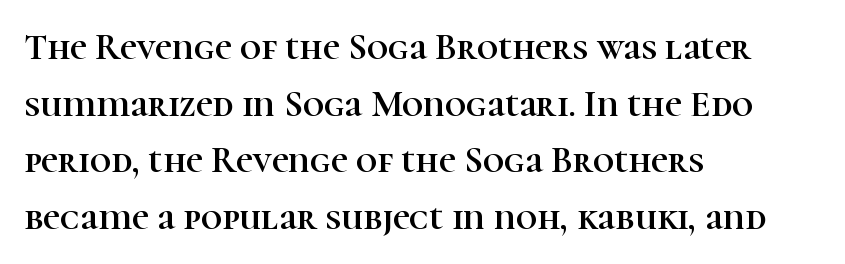
Between one letter and the next there's only the usual sliver of space. Small tapered or slab feet sit at the stroke ends, so this counts as serif. Students, observe: this is what conventionally led text looks like. If you drew a ruler down the left edge, every line would touch it. A roman cut, with each character standing at attention.
